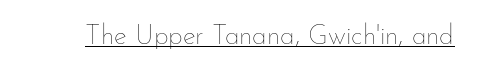
Vertical stems look standard width or narrower in stroke. This sample carries an underscore along the baseline area. Notice how the stems are strictly vertical — no italics here. Spacing between characters is what you'd get straight out of the box.
